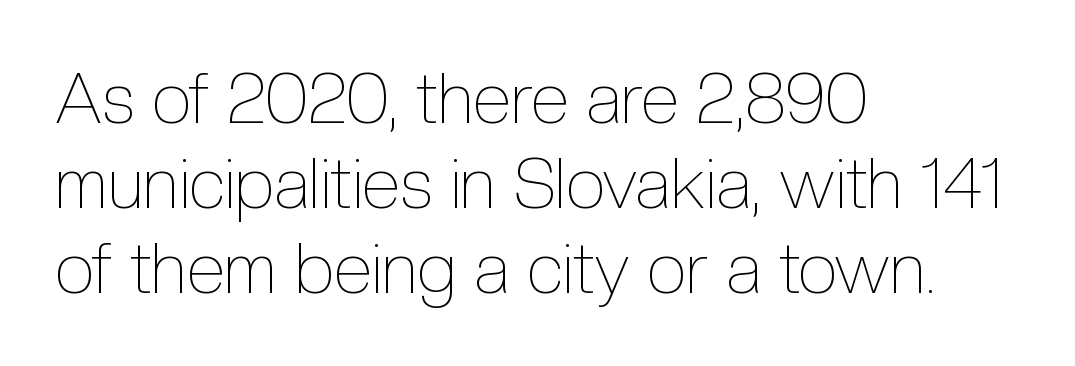
There is no visible air inserted between adjacent glyphs. Bold? No — there's no thickening of the strokes. Anything drawn beneath the words? Only blank space. Varying glyph widths throughout — classic text-font behaviour. You can tell it's not italic because the verticals are truly vertical. All the whitespace from short lines collects on the right.
